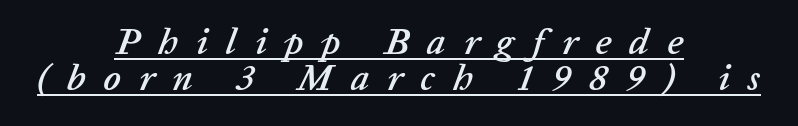
{"italic": "yes", "lean": "right", "slant_degrees": 20, "width": "normal", "stroke_contrast": "low", "x_height": "medium", "monospaced": "no", "underline": "yes", "align": "center", "line_spacing": "tight", "line_spacing_ratio": 0.97, "letter_spacing": "wide", "letter_spacing_em": 0.49, "glyph_px": 37}
